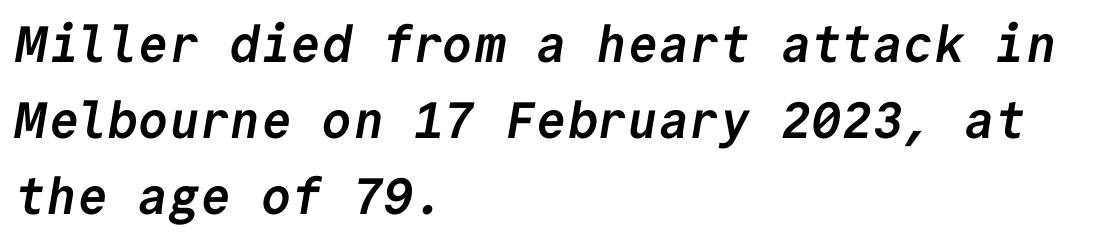
The image shows 51 px semibold sans-serif type, monospaced; set left-aligned, normal line spacing (1.49x), normal letter spacing, not underlined; low stroke contrast and a medium x-height.
